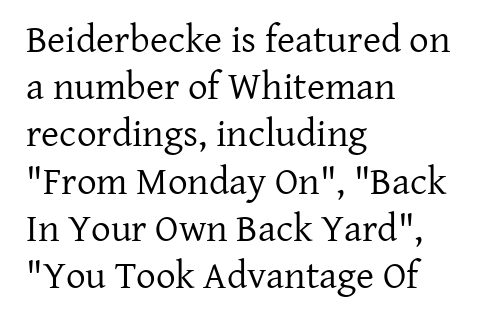
Default kerning and tracking; the words read as compact shapes. Line starts are locked; line ends wander. Think standard paragraph weight, or any step lighter than that. The specimen omits any rule beneath the text block's lines. Ordinary non-slanted type is in use. Think of a printed novel: that variable character pitch is what you see here.
